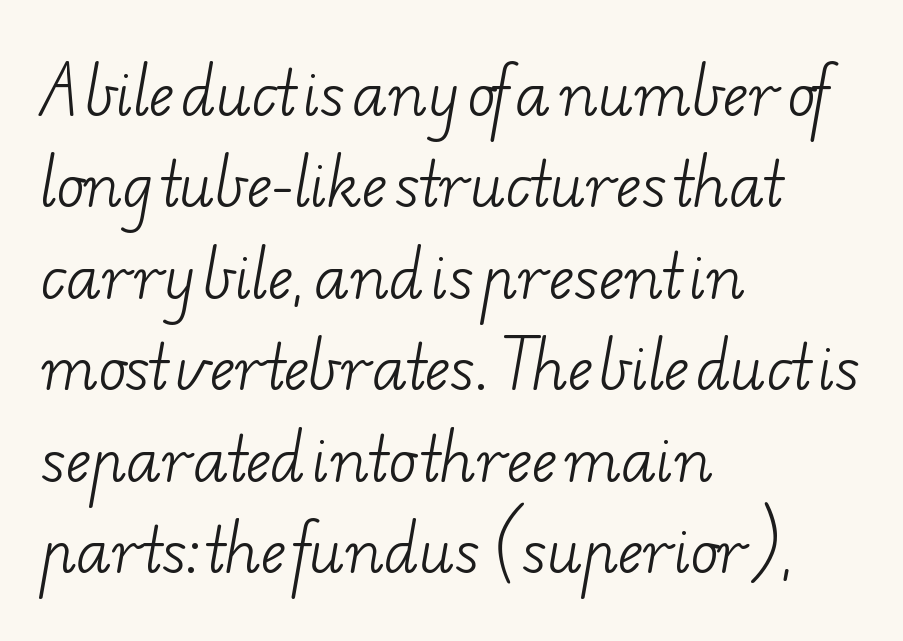
The image shows 59 px light, wide serif type; set left-aligned, normal line spacing (1.55x), normal letter spacing, not underlined; low stroke contrast and a small x-height.
